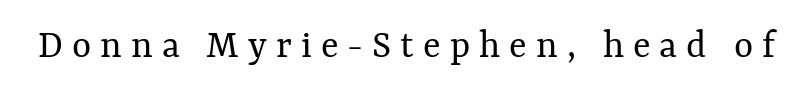
Q: Is the text bold? A: No.
Q: Is the text italic (slanted)? A: No, it is upright.
Q: Is the text underlined? A: No.
Q: Is the spacing between letters normal or unusually wide? A: Unusually wide.
Q: Width (condensed, normal, or wide)? A: Normal.
Q: Stroke contrast? A: Medium.
Q: x-height? A: Medium.
Q: Monospaced? A: No.
